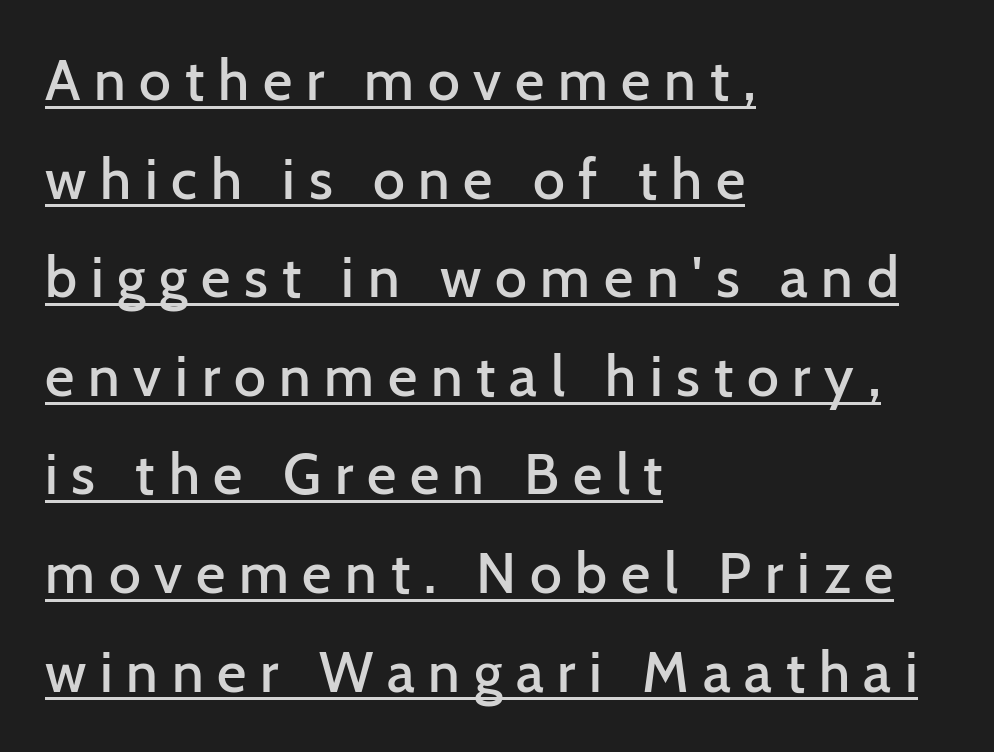
Ordinary non-slanted type is in use. In terms of letterspacing, this is a distinctly airy, spread setting. The rendering shows plain stroke endings on the letterforms — a sans-serif design. Short and long lines alike share a common starting point at left. The words here are underlined. The passage shown is semibold, sitting just below true bold.
